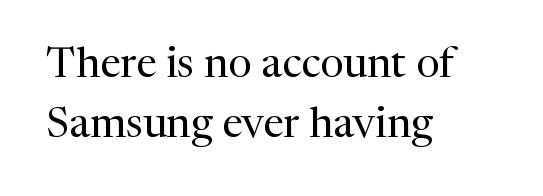
The designer went with a serif here, giving each stem small feet. Leading: standard. A light-to-regular cut is what we see here. A clean baseline with only descenders dipping below it.
